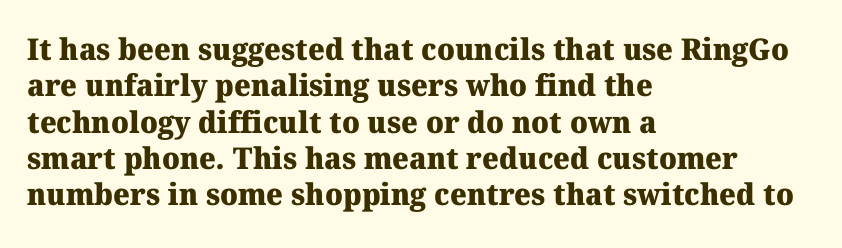
The image shows 30 px heavy serif type; set left-aligned, line spacing 1.21x, normal letter spacing, not underlined; medium stroke contrast and a medium x-height.
